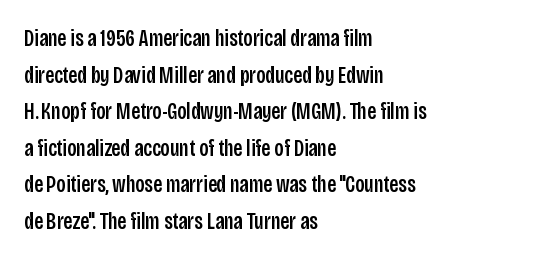
Q: Is the text italic (slanted)? A: No, it is upright.
Q: Is the text underlined? A: No.
Q: How is the paragraph aligned? A: Left-aligned.
Q: Is the spacing between letters normal or unusually wide? A: Normal.
Q: Is the spacing between lines tight, normal or loose? A: Normal.
